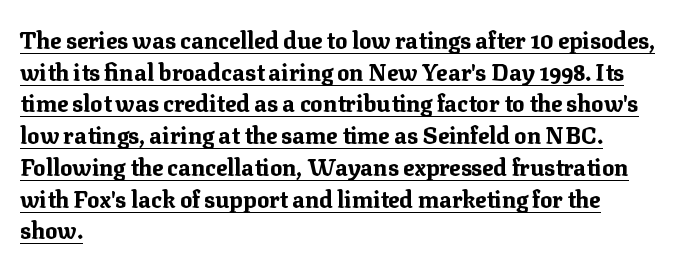
The image shows 23 px bold type, upright; set left-aligned, normal line spacing (1.38x), normal letter spacing, underlined.
